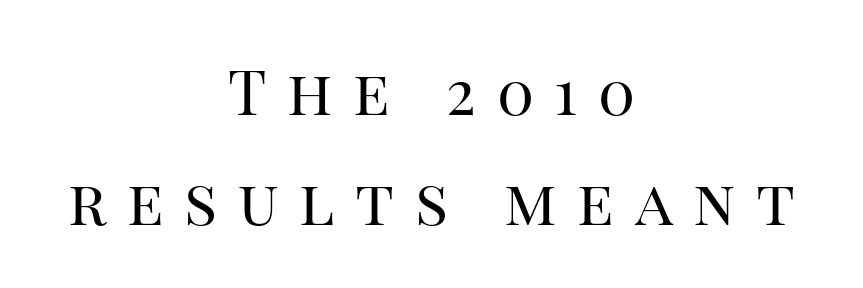
The image shows 62 px regular-weight serif type, upright; set centered, line spacing 1.77x, unusually wide letter spacing (+0.33 em), not underlined; high stroke contrast and a large x-height.
